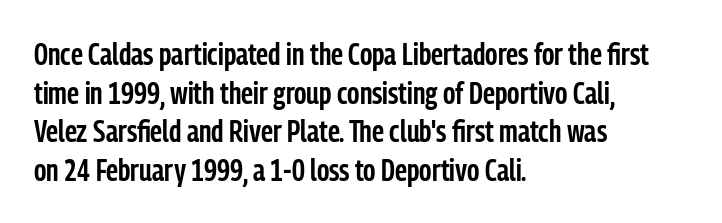
Q: Is the text bold? A: Semi-bold.
Q: Is the text italic (slanted)? A: No, it is upright.
Q: Is the typeface a serif or a sans-serif typeface? A: Sans-serif.
Q: Is the text underlined? A: No.
Q: How is the paragraph aligned? A: Left-aligned.
Q: Is the spacing between letters normal or unusually wide? A: Normal.
Q: Is the spacing between lines tight, normal or loose? A: Normal.
Q: Width (condensed, normal, or wide)? A: Condensed.
Q: Stroke contrast? A: Low.
Q: x-height? A: Medium.
Q: Monospaced? A: No.
